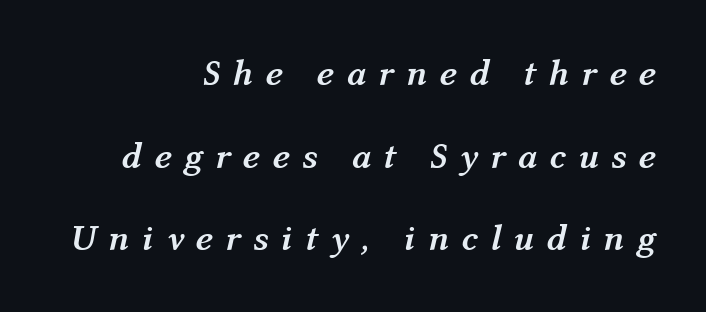
Compared with a flush-left layout, this one pins lines to the opposite, right side. Thick stems and heavy bowls — unmistakably bold. Display-style spreading of the glyphs; the letterfit is very open. The strip under each line holds only bare page. This block would shrink considerably if given ordinary leading; it's expanded now.
